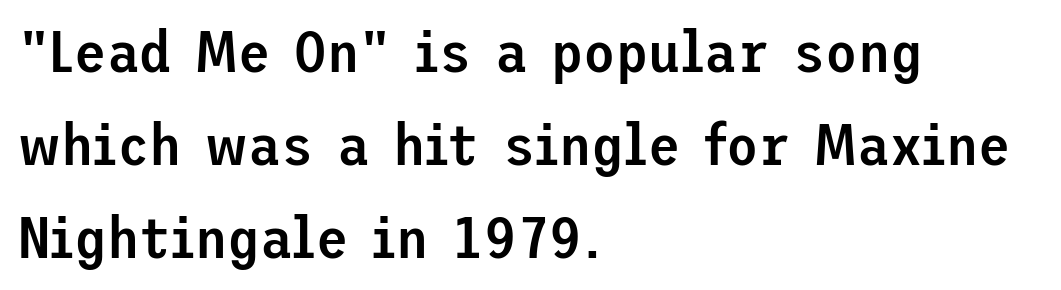
Q: Is the text bold? A: Semi-bold.
Q: Is the text italic (slanted)? A: No, it is upright.
Q: Is the typeface a serif or a sans-serif typeface? A: Sans-serif.
Q: Is the text underlined? A: No.
Q: How is the paragraph aligned? A: Left-aligned.
Q: Is the spacing between letters normal or unusually wide? A: Normal.
Q: Is the spacing between lines tight, normal or loose? A: Normal.
Q: Width (condensed, normal, or wide)? A: Normal.
Q: Stroke contrast? A: Low.
Q: x-height? A: Medium.
